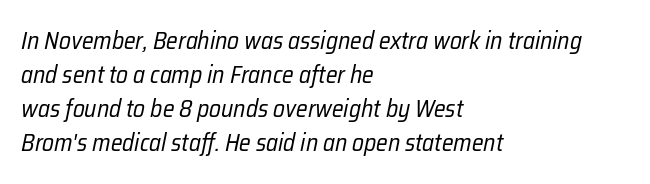
{"italic": "yes", "lean": "right", "slant_degrees": 12, "bold": "no", "underline": "no", "align": "left", "line_spacing": "normal", "line_spacing_ratio": 1.42, "letter_spacing": "normal", "letter_spacing_em": 0.0, "glyph_px": 24}
